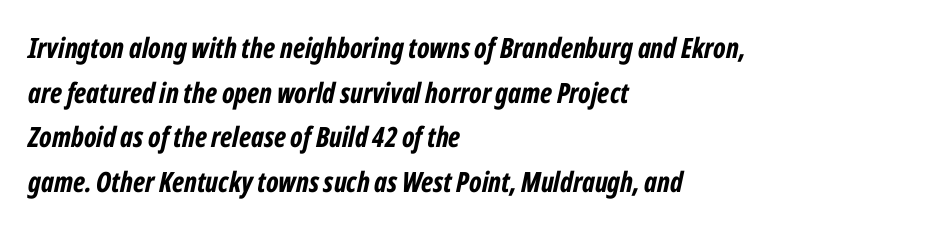
The image shows 28 px bold, condensed type, italic (leaning right); set left-aligned, normal line spacing (1.59x), normal letter spacing, not underlined; low stroke contrast and a medium x-height.
